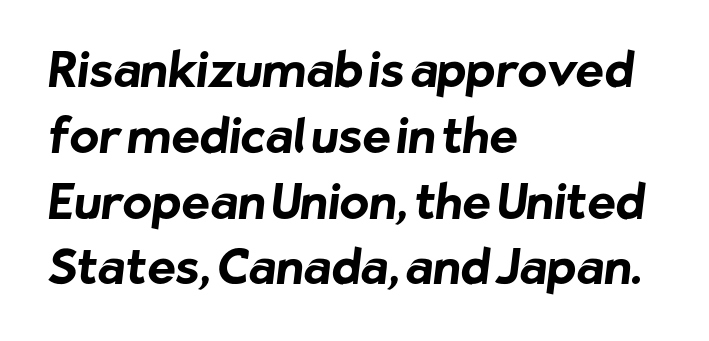
Q: Is the text bold? A: Yes.
Q: Is the typeface a serif or a sans-serif typeface? A: Sans-serif.
Q: Is the text underlined? A: No.
Q: How is the paragraph aligned? A: Left-aligned.
Q: Is the spacing between letters normal or unusually wide? A: Normal.
Q: Is the spacing between lines tight, normal or loose? A: Normal.
Q: Width (condensed, normal, or wide)? A: Normal.
Q: Stroke contrast? A: Low.
Q: x-height? A: Medium.
Q: Monospaced? A: No.
